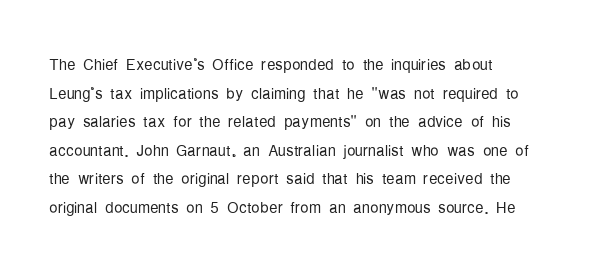
Line beginnings align vertically; line endings do not. Whoever set this chose a conventional vertical rhythm. Stroke mass is kept to a normal reading level or below. Nobody touched the tracking dial on this one.
